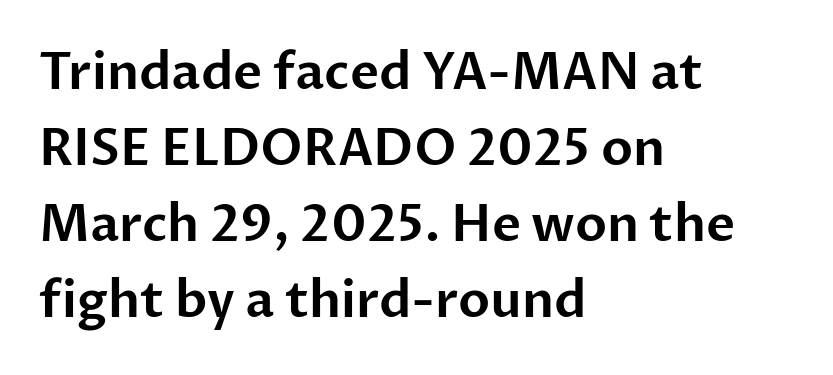
The image shows 50 px sans-serif type, upright; set left-aligned, normal line spacing (1.52x), normal letter spacing, not underlined; low stroke contrast and a medium x-height.
